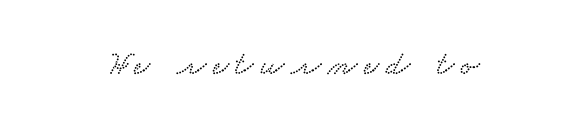
Q: Is the typeface a serif or a sans-serif typeface? A: Serif.
Q: Is the text underlined? A: No.
Q: Is the spacing between letters normal or unusually wide? A: Unusually wide.
Q: Width (condensed, normal, or wide)? A: Wide.
Q: Stroke contrast? A: Low.
Q: x-height? A: Small.
Q: Monospaced? A: No.
